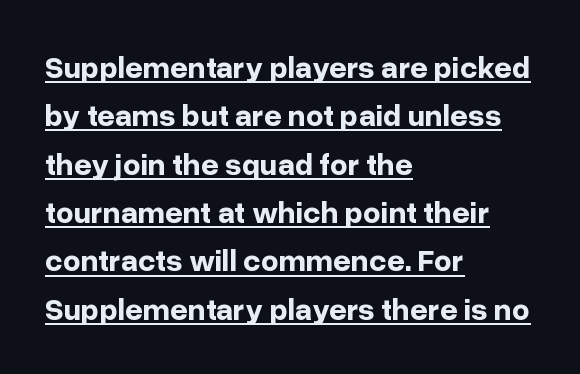
{"serif": "no", "italic": "no", "bold": "yes", "weight": "bold", "width": "normal", "stroke_contrast": "low", "x_height": "medium", "monospaced": "no", "underline": "yes", "align": "left", "line_spacing": "normal", "line_spacing_ratio": 1.56, "letter_spacing": "normal", "letter_spacing_em": 0.0, "glyph_px": 31}
